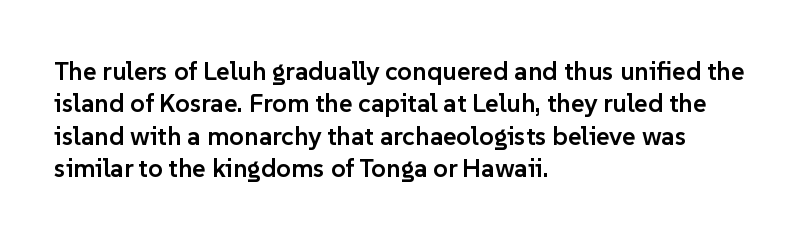
The image shows 26 px text type, upright; set left-aligned, normal line spacing (1.25x), normal letter spacing, not underlined.
